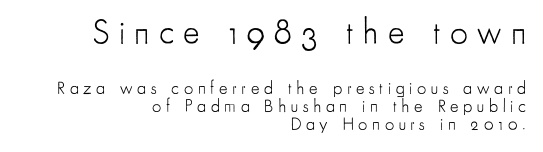
{"serif": "no", "italic": "no", "bold": "no", "weight": "light", "width": "condensed", "stroke_contrast": "low", "x_height": "small", "monospaced": "no", "underline": "no", "align": "right", "line_spacing": "tight", "line_spacing_ratio": 1.0, "letter_spacing": "wide", "letter_spacing_em": 0.26, "larger_block": "first", "size_ratio": 1.94, "glyph_px": 35}
